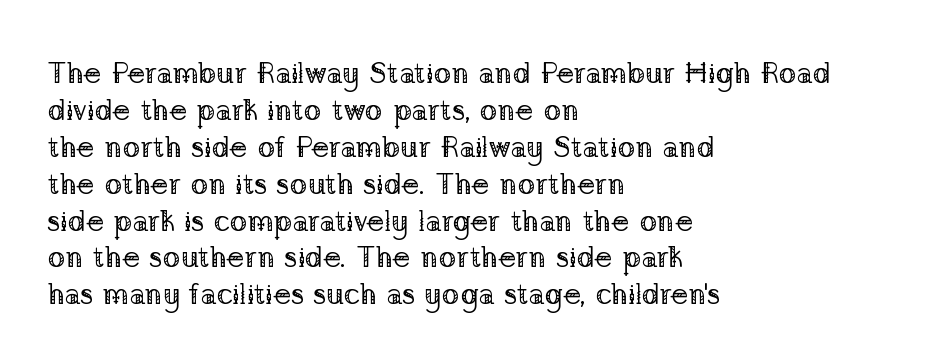
Posture: upright roman. Spacing verdict: proportional, widths tailored to each character. Where is the straight margin? On the left. Weight: not bold — regular or lighter.
